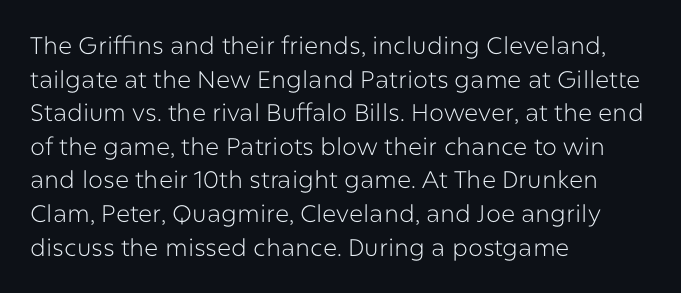
{"italic": "no", "bold": "no", "underline": "no", "align": "left", "line_spacing": "normal", "line_spacing_ratio": 1.4, "letter_spacing": "normal", "letter_spacing_em": 0.0, "glyph_px": 24}
